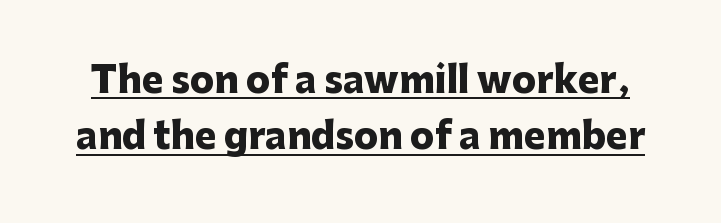
{"serif": "no", "italic": "no", "bold": "yes", "weight": "heavy", "width": "normal", "stroke_contrast": "low", "x_height": "medium", "monospaced": "no", "underline": "yes", "line_spacing": "normal", "line_spacing_ratio": 1.56, "letter_spacing": "normal", "letter_spacing_em": 0.0, "glyph_px": 36}
